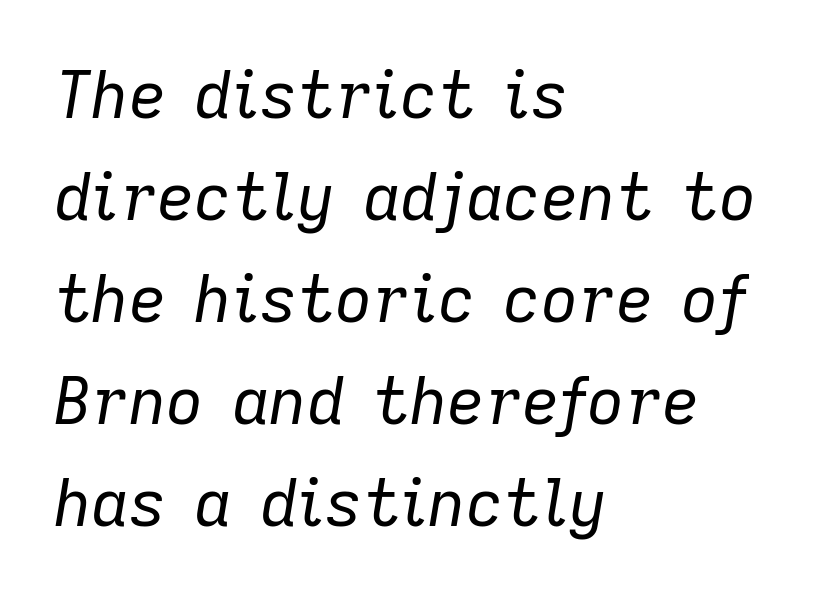
The image shows 65 px regular-weight type, italic (leaning right); set left-aligned, normal line spacing (1.57x), normal letter spacing, not underlined; low stroke contrast and a medium x-height.
